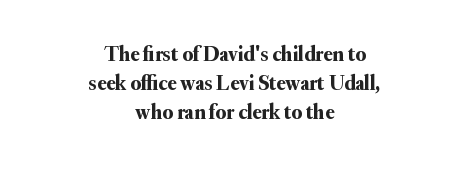
Posture: upright roman. Baseline-to-baseline distance is the conventional proportion of letter height. Rule under the text: the space is simply empty. The letterforms sit shoulder to shoulder at normal distance. One-word summary of the alignment: center.
